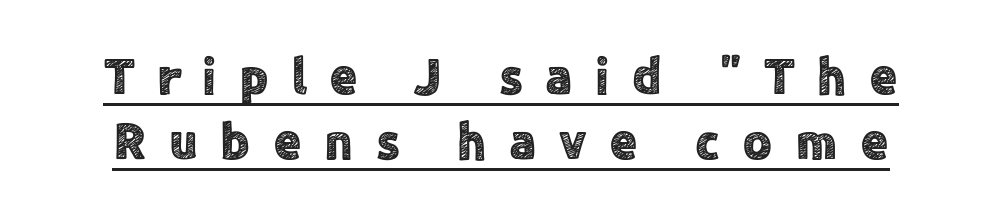
The image shows 51 px sans-serif type, upright; set normal line spacing (1.28x), unusually wide letter spacing (+0.44 em), underlined; a medium x-height.
